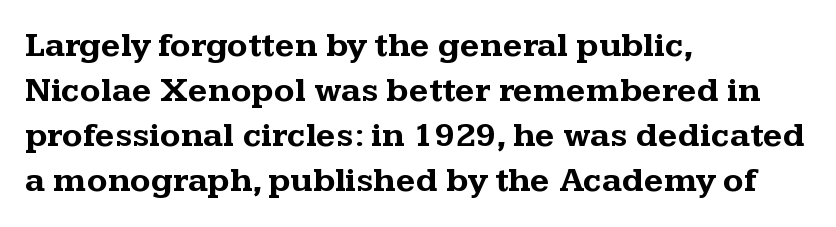
Q: Is the text bold? A: Yes.
Q: Is the text italic (slanted)? A: No, it is upright.
Q: Is the typeface a serif or a sans-serif typeface? A: Serif.
Q: Is the text underlined? A: No.
Q: How is the paragraph aligned? A: Left-aligned.
Q: Is the spacing between letters normal or unusually wide? A: Normal.
Q: Is the spacing between lines tight, normal or loose? A: Normal.
Q: Width (condensed, normal, or wide)? A: Wide.
Q: Stroke contrast? A: Medium.
Q: x-height? A: Medium.
Q: Monospaced? A: No.
